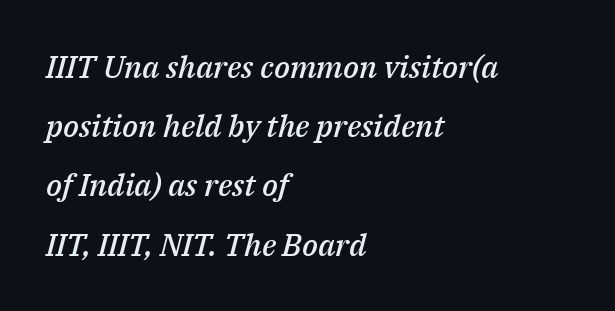
Q: Is the text bold? A: Semi-bold.
Q: Is the text italic (slanted)? A: Yes, it leans right by about 14 degrees.
Q: Is the text underlined? A: No.
Q: How is the paragraph aligned? A: Left-aligned.
Q: Is the spacing between letters normal or unusually wide? A: Normal.
Q: Is the spacing between lines tight, normal or loose? A: Loose.
Q: Width (condensed, normal, or wide)? A: Normal.
Q: Stroke contrast? A: Medium.
Q: x-height? A: Medium.
Q: Monospaced? A: No.
